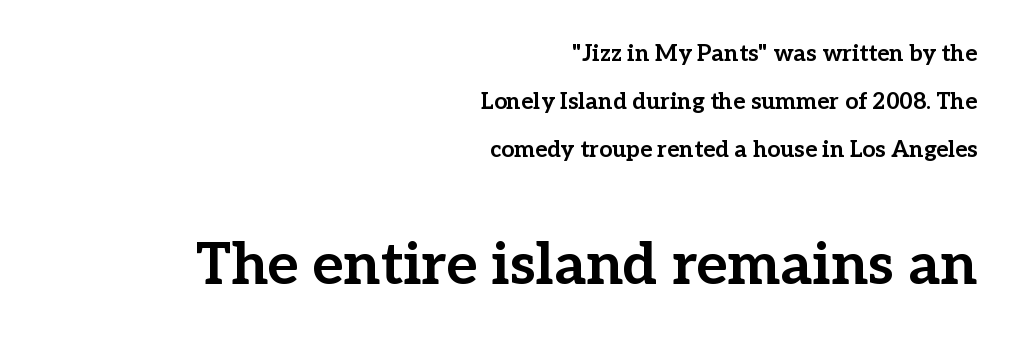
The image shows 58 px bold serif type, upright; set right-aligned, loose line spacing (2.09x), normal letter spacing, not underlined; the second (bottom) block is 2.52x larger; low stroke contrast and a medium x-height.
